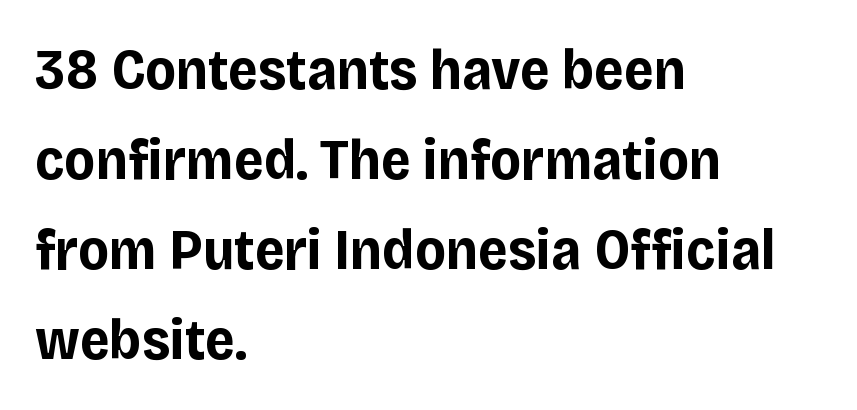
The setting favours the left margin, as ordinary paragraphs usually do. Characters follow at the spacing the type designer built in. This block has exactly the height ordinary leading produces. This sample has the flowing, uneven cadence of proportional lettering. Its strokes are broad and dark, the hallmark of bold type. The letters carry no serifs — their stems end cleanly without finishing strokes.
